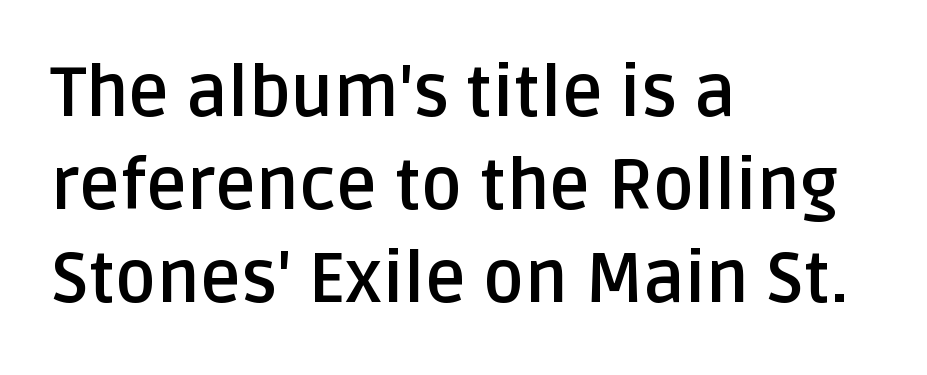
{"serif": "no", "italic": "no", "bold": "yes", "weight": "semibold", "width": "normal", "stroke_contrast": "low", "x_height": "large", "monospaced": "no", "underline": "no", "align": "left", "line_spacing": "normal", "line_spacing_ratio": 1.33, "letter_spacing": "normal", "letter_spacing_em": 0.0, "glyph_px": 70}
